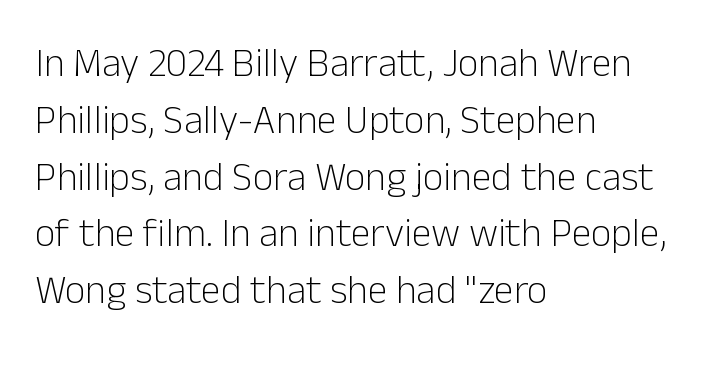
The image shows 40 px light sans-serif type, upright; set left-aligned, normal line spacing (1.42x), normal letter spacing, not underlined; low stroke contrast and a medium x-height.
